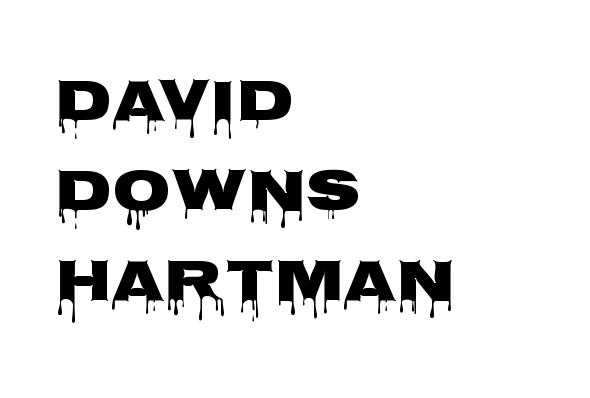
The space directly below the letters is spotless. Vertical spacing — default. Caption: multi-line text, flush left, ragged right. Tall strokes in this sample are plumb rather than angled. In terms of weight, the rendering is a true, heavy bold.
